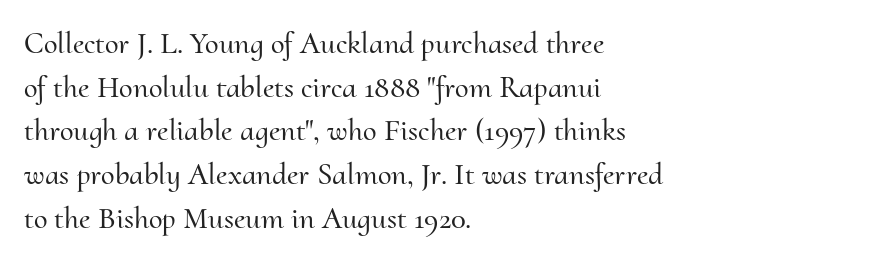
{"serif": "yes", "italic": "no", "width": "normal", "stroke_contrast": "medium", "x_height": "small", "monospaced": "no", "underline": "no", "align": "left", "line_spacing": "normal", "line_spacing_ratio": 1.41, "letter_spacing": "normal", "letter_spacing_em": 0.0, "glyph_px": 31}
